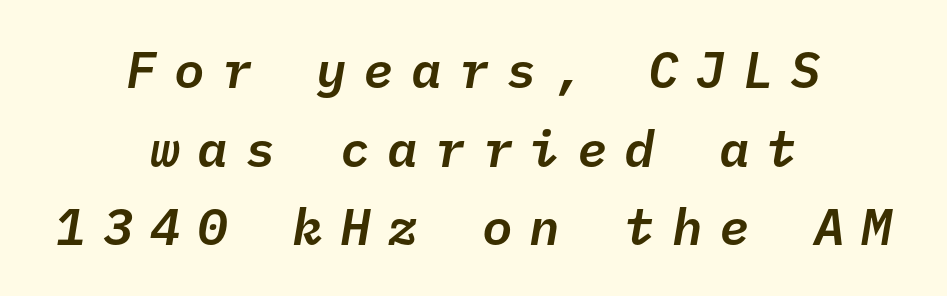
The letters march in equal steps, a hallmark of fixed-pitch type. Notice how the stems are inclined rather than vertical — that's the hallmark of italics. Vertical spacing — default. The space directly below the letters is spotless. Tracking here is generous; glyphs stand well apart from one another.
